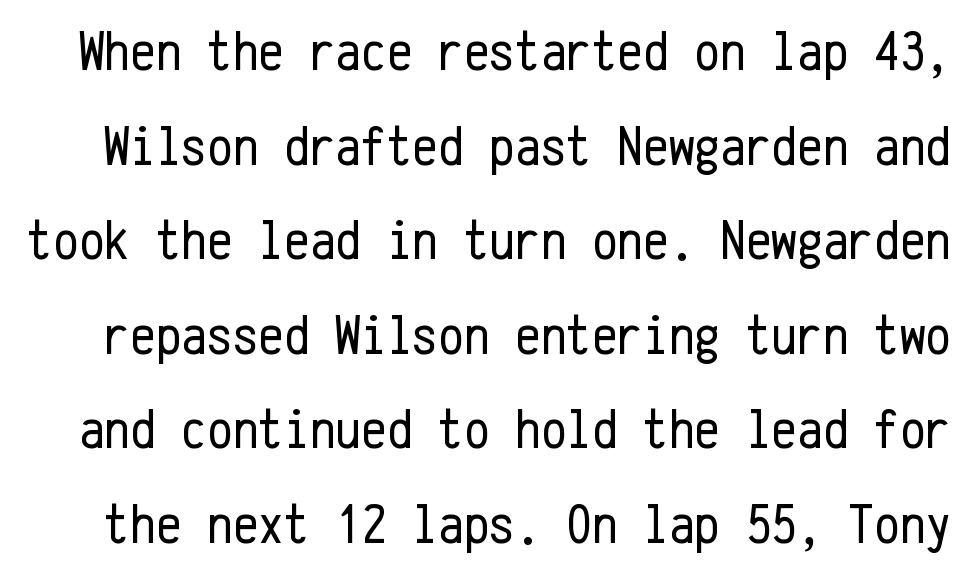
Q: Is the text bold? A: No.
Q: Is the text italic (slanted)? A: No, it is upright.
Q: Is the typeface a serif or a sans-serif typeface? A: Sans-serif.
Q: Is the text underlined? A: No.
Q: Is the spacing between letters normal or unusually wide? A: Normal.
Q: Is the spacing between lines tight, normal or loose? A: Normal.
Q: Width (condensed, normal, or wide)? A: Condensed.
Q: Stroke contrast? A: Low.
Q: x-height? A: Medium.
Q: Monospaced? A: Yes.
